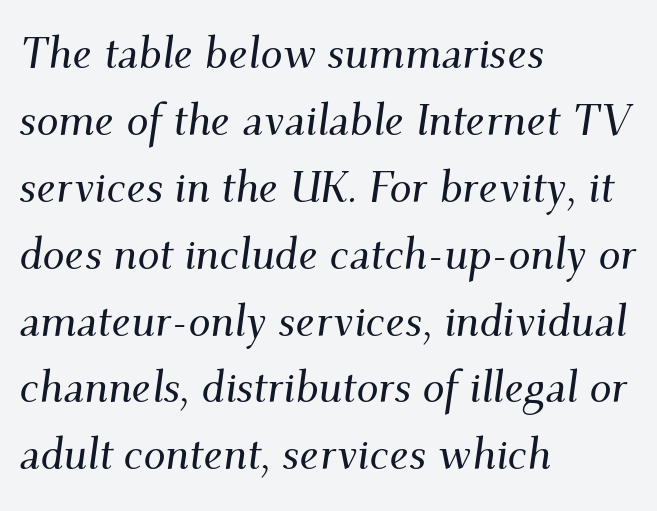
{"serif": "yes", "italic": "yes", "lean": "right", "slant_degrees": 9, "width": "normal", "stroke_contrast": "medium", "x_height": "small", "monospaced": "no", "underline": "no", "align": "left", "line_spacing": "normal", "line_spacing_ratio": 1.52, "letter_spacing": "normal", "letter_spacing_em": 0.0, "glyph_px": 44}
